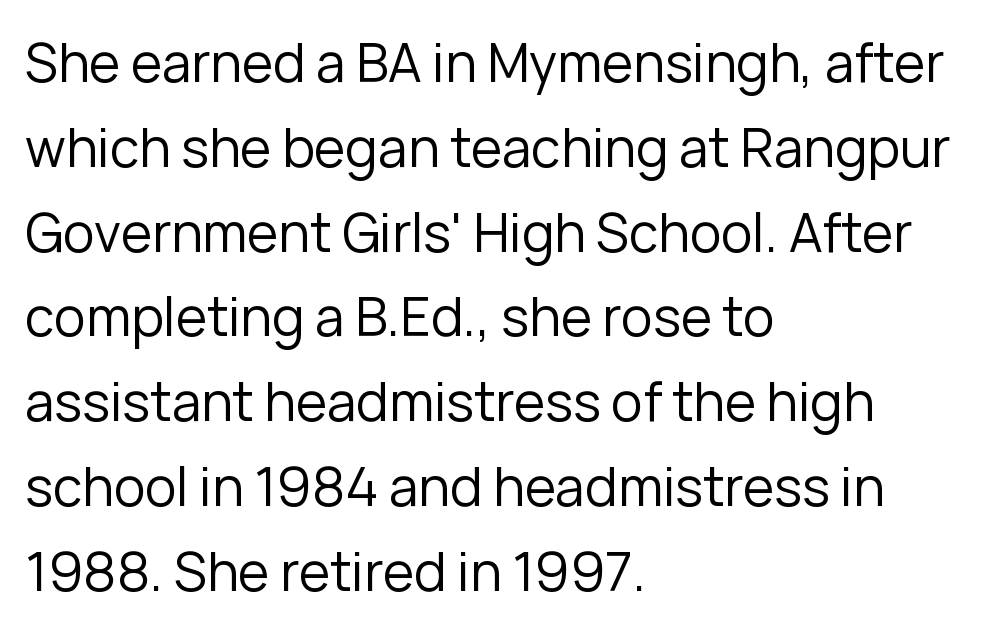
The image shows 53 px regular-weight sans-serif type, upright; set left-aligned, normal line spacing (1.6x), normal letter spacing, not underlined; low stroke contrast and a medium x-height.
